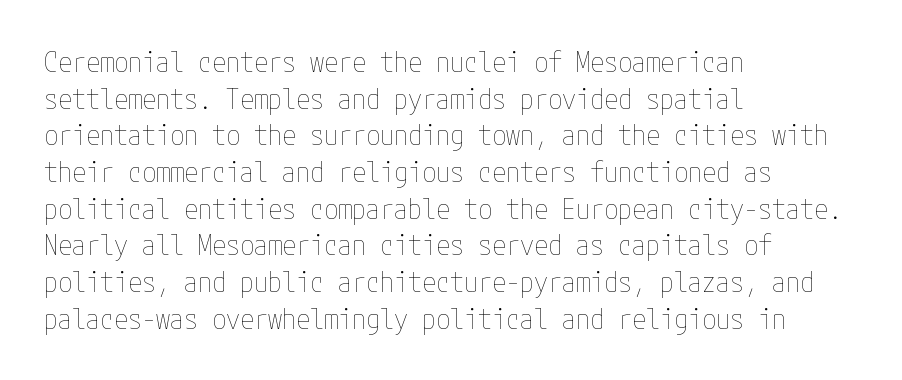
The image shows 28 px thin, condensed type, upright; set left-aligned, normal line spacing (1.31x), normal letter spacing, not underlined; low stroke contrast and a medium x-height.
